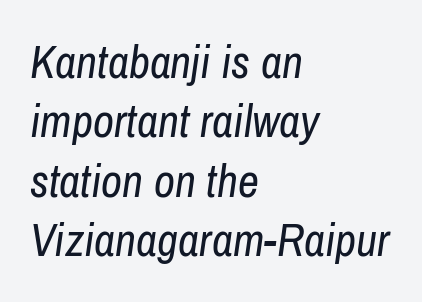
The image shows 46 px regular-weight, condensed type, italic (leaning right); set left-aligned, normal line spacing (1.29x), normal letter spacing, not underlined; low stroke contrast and a medium x-height.
